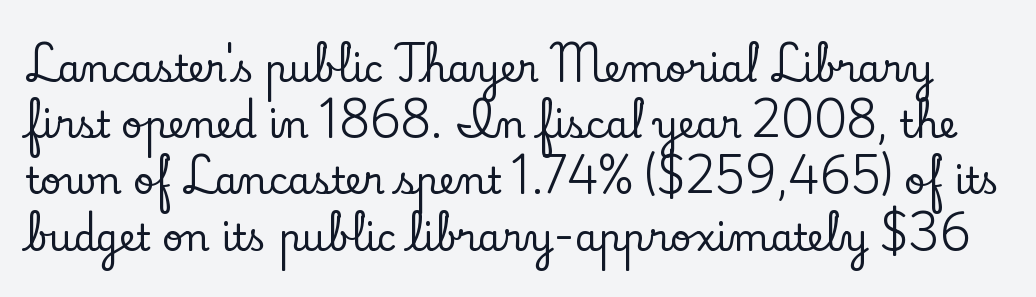
Q: Is the text italic (slanted)? A: No, it is upright.
Q: Is the typeface a serif or a sans-serif typeface? A: Serif.
Q: Is the text underlined? A: No.
Q: Is the spacing between letters normal or unusually wide? A: Normal.
Q: Is the spacing between lines tight, normal or loose? A: Normal.
Q: Width (condensed, normal, or wide)? A: Normal.
Q: Stroke contrast? A: Low.
Q: x-height? A: Small.
Q: Monospaced? A: No.
